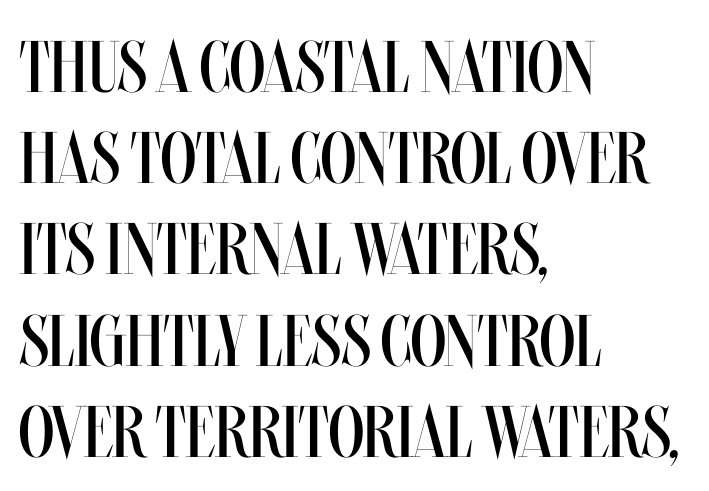
The image shows 73 px regular-weight, condensed type, upright; set left-aligned, normal line spacing (1.25x), normal letter spacing, not underlined; medium stroke contrast and a large x-height.
